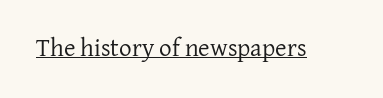
Q: Is the text bold? A: No.
Q: Is the text italic (slanted)? A: No, it is upright.
Q: Is the text underlined? A: Yes.
Q: Is the spacing between letters normal or unusually wide? A: Normal.
